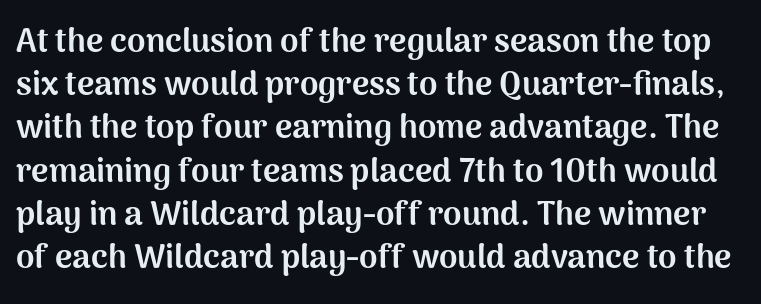
{"serif": "no", "italic": "no", "bold": "yes", "weight": "bold", "width": "normal", "stroke_contrast": "medium", "x_height": "medium", "monospaced": "no", "underline": "no", "line_spacing": "normal", "line_spacing_ratio": 1.31, "letter_spacing": "normal", "letter_spacing_em": 0.0, "glyph_px": 33}
